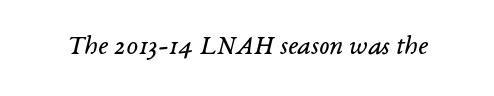
The image shows 27 px text type, italic (leaning right); set normal letter spacing, not underlined.
